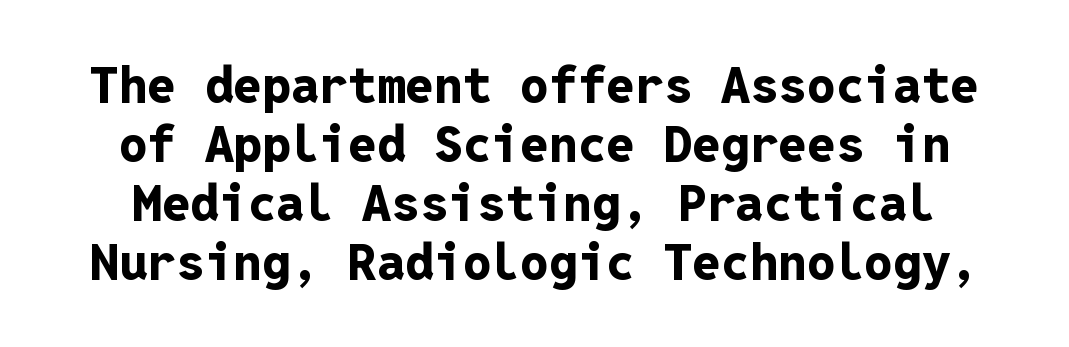
{"serif": "no", "italic": "no", "bold": "yes", "weight": "bold", "width": "normal", "stroke_contrast": "low", "x_height": "medium", "monospaced": "yes", "underline": "no", "line_spacing_ratio": 1.16, "letter_spacing": "normal", "letter_spacing_em": 0.0, "glyph_px": 51}
